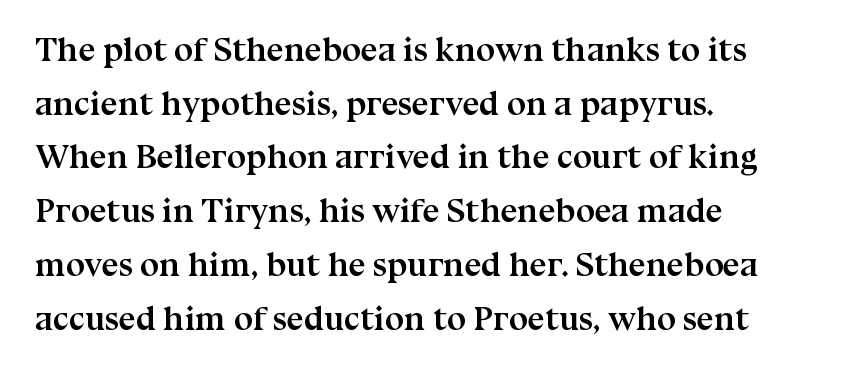
{"serif": "yes", "italic": "no", "bold": "yes", "weight": "semibold", "width": "normal", "stroke_contrast": "medium", "x_height": "medium", "monospaced": "no", "underline": "no", "align": "left", "line_spacing": "normal", "line_spacing_ratio": 1.58, "letter_spacing": "normal", "letter_spacing_em": 0.0, "glyph_px": 34}
